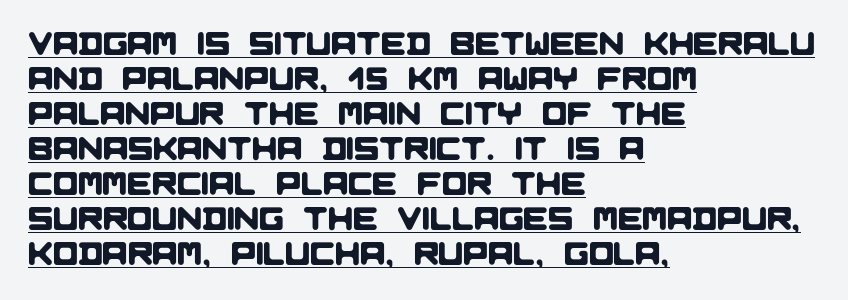
The image shows 33 px sans-serif type; set left-aligned, tight line spacing (1.06x), normal letter spacing, underlined; low stroke contrast and a large x-height.
